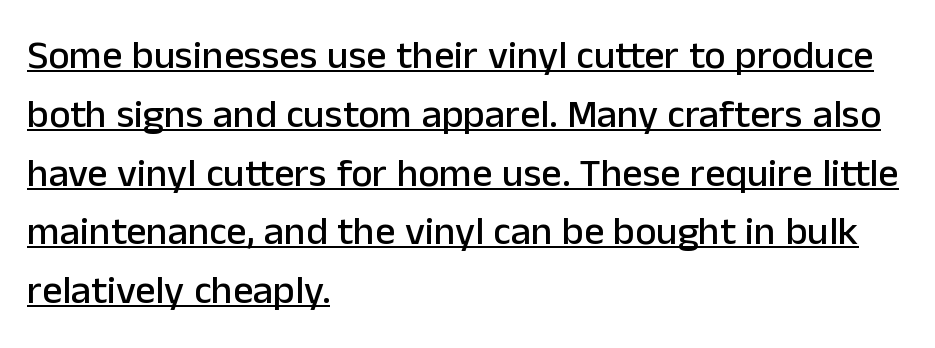
Q: Is the text italic (slanted)? A: No, it is upright.
Q: Is the typeface a serif or a sans-serif typeface? A: Sans-serif.
Q: Is the text underlined? A: Yes.
Q: How is the paragraph aligned? A: Left-aligned.
Q: Is the spacing between letters normal or unusually wide? A: Normal.
Q: Is the spacing between lines tight, normal or loose? A: Normal.
Q: Width (condensed, normal, or wide)? A: Normal.
Q: Stroke contrast? A: Low.
Q: x-height? A: Medium.
Q: Monospaced? A: No.
